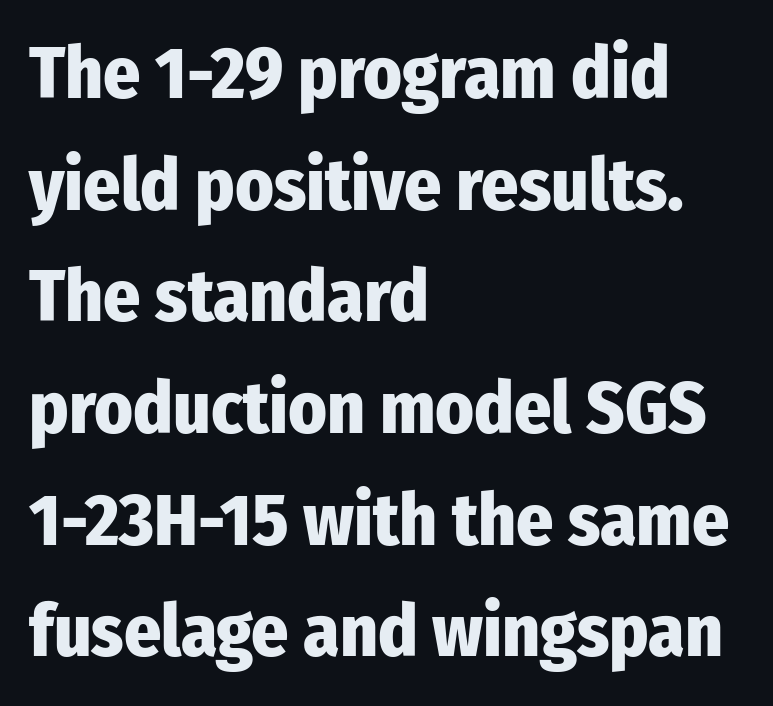
The image shows 73 px heavy, condensed sans-serif type, upright; set left-aligned, normal line spacing (1.53x), normal letter spacing, not underlined; low stroke contrast and a medium x-height.
